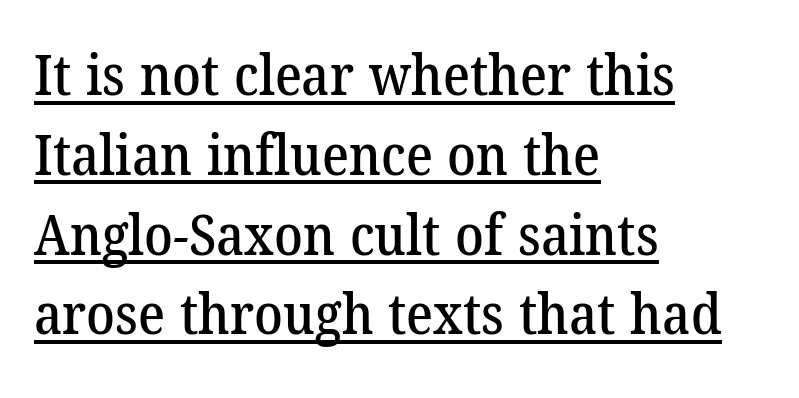
Q: Is the typeface a serif or a sans-serif typeface? A: Serif.
Q: Is the text underlined? A: Yes.
Q: How is the paragraph aligned? A: Left-aligned.
Q: Is the spacing between letters normal or unusually wide? A: Normal.
Q: Is the spacing between lines tight, normal or loose? A: Normal.
Q: Width (condensed, normal, or wide)? A: Normal.
Q: Stroke contrast? A: Low.
Q: x-height? A: Medium.
Q: Monospaced? A: No.
